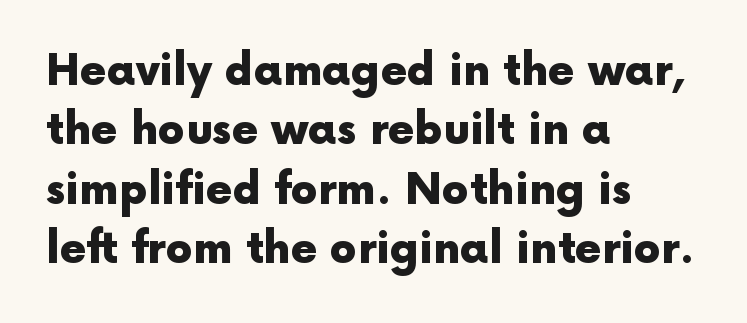
On the weight axis this lands at bold, roughly 700. Check where the strokes stop: nothing finishes them off — pure sans. Do the characters align in a grid? No, the font is proportional. Evenly set lines give the paragraph a standard silhouette. Alignment: flush left. Standard letterfit; no display-style spreading of the glyphs.
